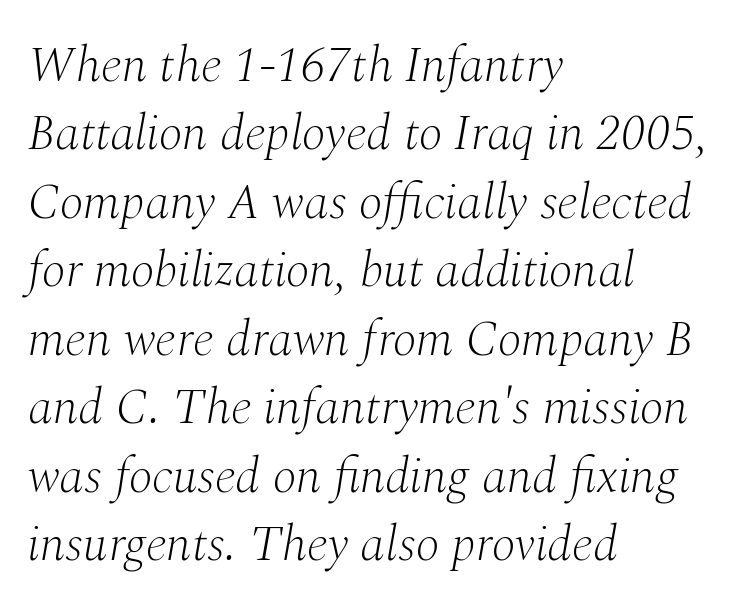
A typesetter would call this proportional, since set widths differ per character. Does the type have serifs? Yes, each stem ends in a small foot. The designer left line spacing at the default. The string is rendered with underlining switched off. Tall strokes in this sample are angled rather than plumb.
